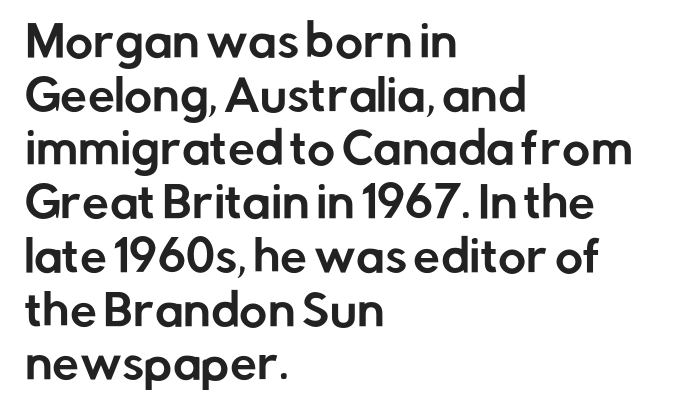
{"serif": "no", "italic": "no", "width": "normal", "stroke_contrast": "low", "x_height": "medium", "monospaced": "no", "underline": "no", "align": "left", "line_spacing": "normal", "line_spacing_ratio": 1.25, "letter_spacing": "normal", "letter_spacing_em": 0.0, "glyph_px": 43}
